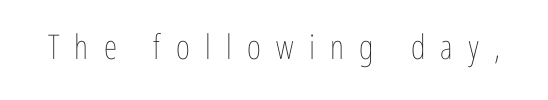
Q: Is the text bold? A: No.
Q: Is the text italic (slanted)? A: No, it is upright.
Q: Is the text underlined? A: No.
Q: Is the spacing between letters normal or unusually wide? A: Unusually wide.
Q: Width (condensed, normal, or wide)? A: Condensed.
Q: Stroke contrast? A: Low.
Q: x-height? A: Medium.
Q: Monospaced? A: No.
